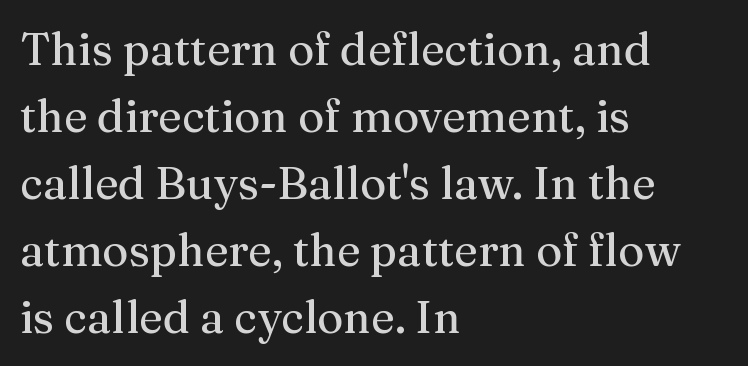
The letters advance in unequal steps, a hallmark of proportional type. The foot of each line stays bare and open. The line texture is even and compact thanks to regular tracking. Unlike a clean sans, this face finishes its strokes with serifs. The lines are quadded left. Horizontal bands of white between lines are of average thickness.
